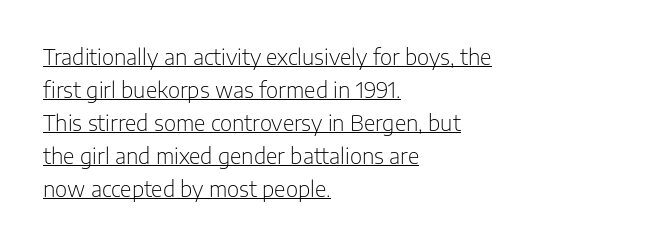
Vertical stems look standard width or narrower in stroke. The axis of the letterforms is exactly vertical. Is there an underline? Yes — a line sits under the letters. The space between consecutive lines is moderate. These lines keep a tight, regular rhythm from letter to letter.
